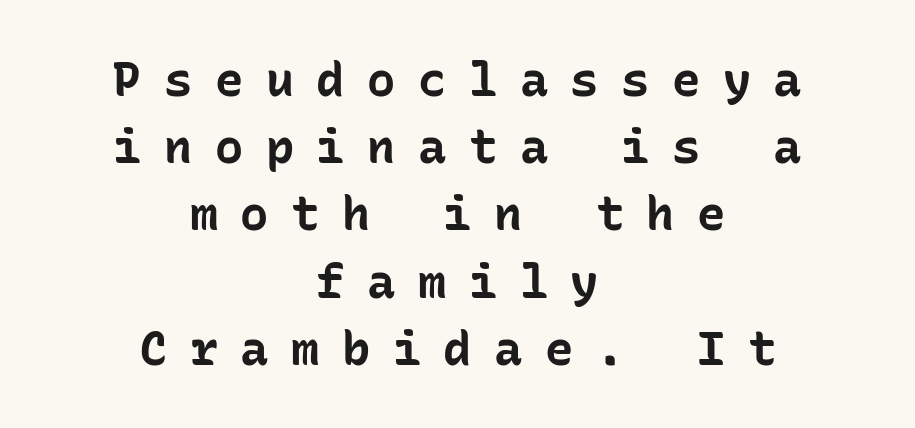
Q: Is the text bold? A: Yes.
Q: Is the text italic (slanted)? A: No, it is upright.
Q: Is the typeface a serif or a sans-serif typeface? A: Sans-serif.
Q: Is the text underlined? A: No.
Q: How is the paragraph aligned? A: Centered.
Q: Is the spacing between letters normal or unusually wide? A: Unusually wide.
Q: Is the spacing between lines tight, normal or loose? A: Normal.
Q: Width (condensed, normal, or wide)? A: Normal.
Q: Stroke contrast? A: Low.
Q: x-height? A: Medium.
Q: Monospaced? A: Yes.
